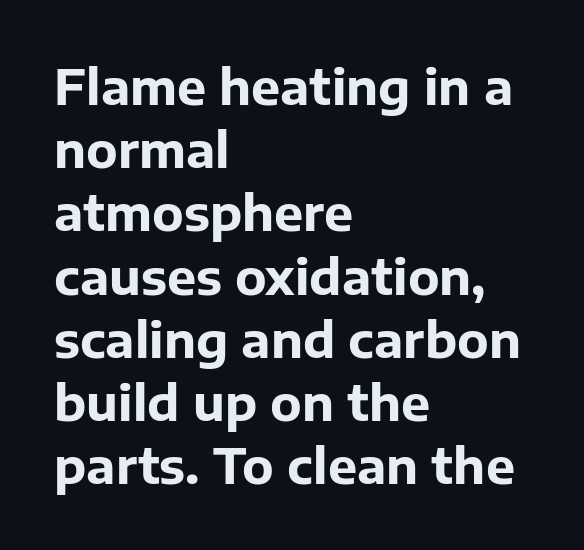
Plain, unruled lines of type. Is this a sans? Yes — the strokes have no serifs. Varying glyph widths throughout — classic text-font behaviour. Here the glyphs are tracked normally, forming tight word shapes. Alignment: flush left.
